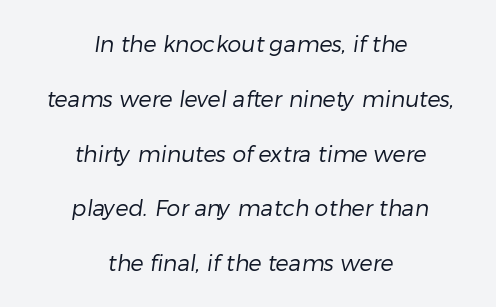
Summary of weight: not heavy and not bold. In terms of letterspacing, this is plain default setting. The leading is generous, giving the passage an open texture. Lines of text with bare space underneath. Short and long lines alike share a common midpoint.
